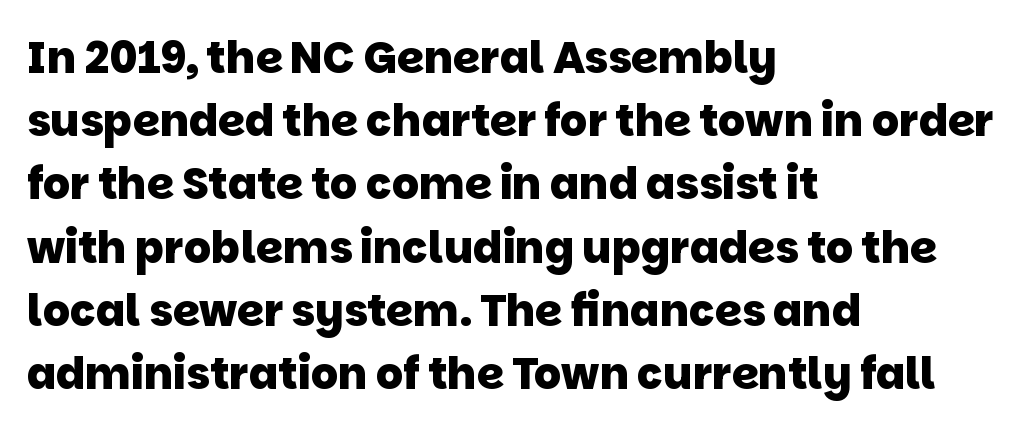
Q: Is the text bold? A: Yes.
Q: Is the typeface a serif or a sans-serif typeface? A: Sans-serif.
Q: Is the text underlined? A: No.
Q: How is the paragraph aligned? A: Left-aligned.
Q: Is the spacing between letters normal or unusually wide? A: Normal.
Q: Is the spacing between lines tight, normal or loose? A: Normal.
Q: Width (condensed, normal, or wide)? A: Normal.
Q: Stroke contrast? A: Low.
Q: x-height? A: Large.
Q: Monospaced? A: No.
